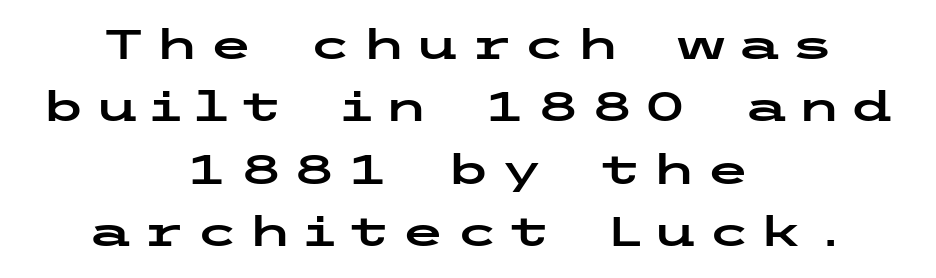
The image shows 40 px wide sans-serif type, upright; set centered, normal line spacing (1.56x), unusually wide letter spacing (+0.24 em), not underlined; low stroke contrast and a medium x-height.
